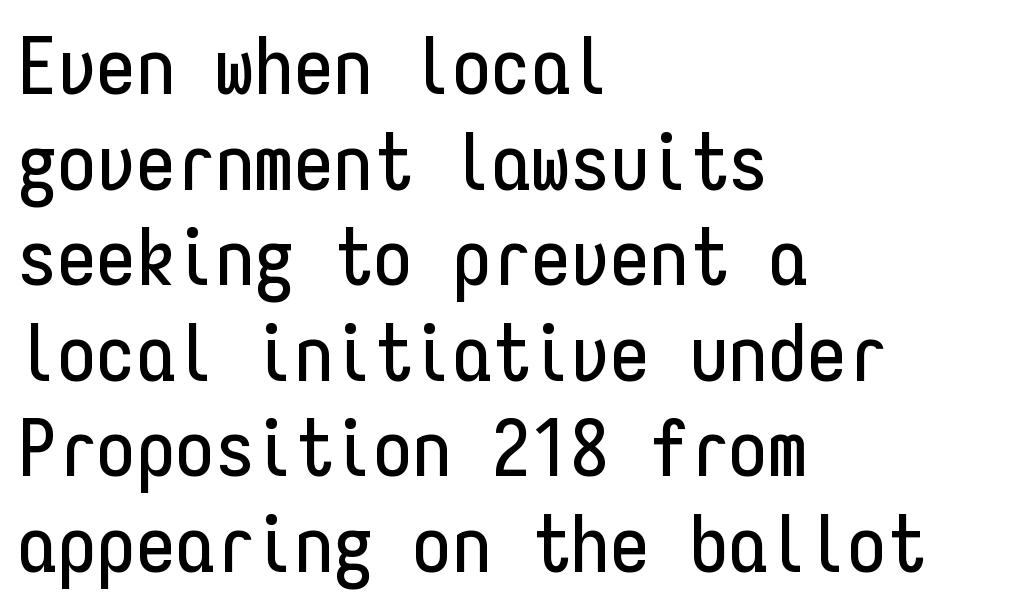
Q: Is the text italic (slanted)? A: No, it is upright.
Q: Is the typeface a serif or a sans-serif typeface? A: Sans-serif.
Q: Is the text underlined? A: No.
Q: How is the paragraph aligned? A: Left-aligned.
Q: Is the spacing between letters normal or unusually wide? A: Normal.
Q: Width (condensed, normal, or wide)? A: Condensed.
Q: Stroke contrast? A: Low.
Q: x-height? A: Medium.
Q: Monospaced? A: Yes.
